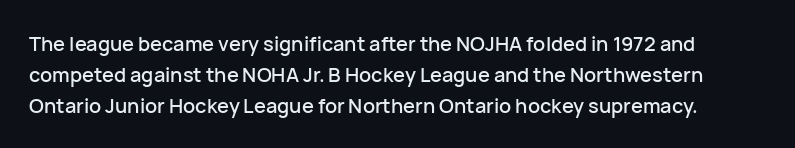
{"italic": "no", "underline": "no", "line_spacing": "normal", "line_spacing_ratio": 1.54, "letter_spacing": "normal", "letter_spacing_em": 0.0, "glyph_px": 20}
